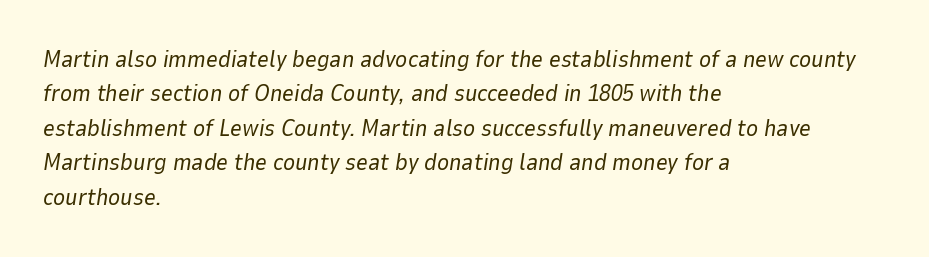
The image shows 23 px text type, italic (leaning right); set left-aligned, normal line spacing (1.5x), normal letter spacing, not underlined.
